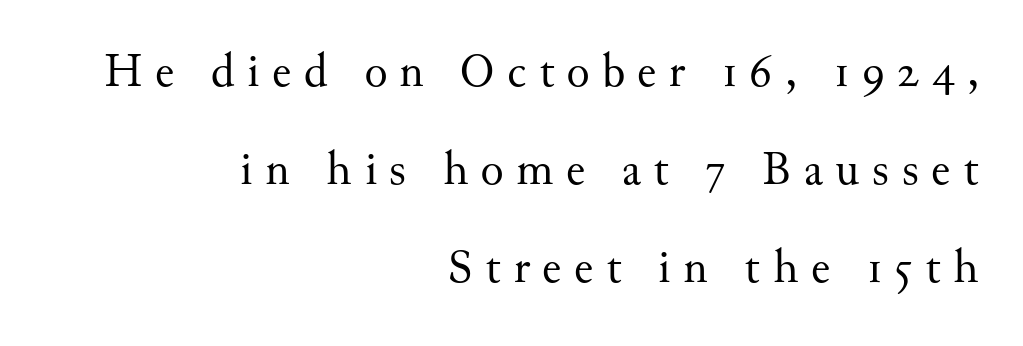
The face used here is proportionally spaced, like ordinary book or web type. The space beneath each line is pristine and unruled. The axis of the letterforms is exactly vertical. Regarding serifs, this sample has them.
